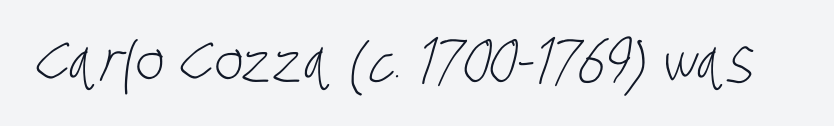
Examine the stroke ends and you'll find no serifs. Looks like regular typesetting: each glyph gets only the width it needs. Standard letterfit; no display-style spreading of the glyphs. Words float on clear page, feet unadorned. The typesetting does not lean heavy: it is not bold.
